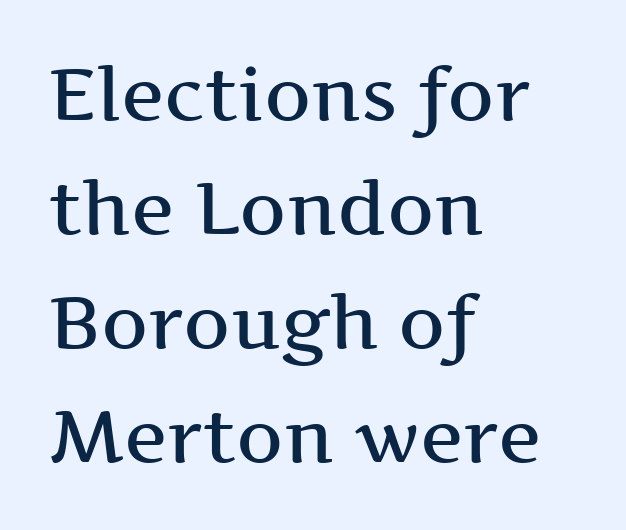
The image shows 73 px semibold, wide serif type, upright; set left-aligned, normal line spacing (1.56x), normal letter spacing, not underlined; medium stroke contrast and a medium x-height.
